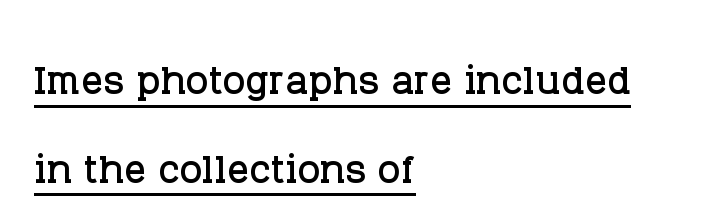
The image shows 54 px serif type, upright; set left-aligned, normal line spacing (1.64x), normal letter spacing, underlined; low stroke contrast and a large x-height.
